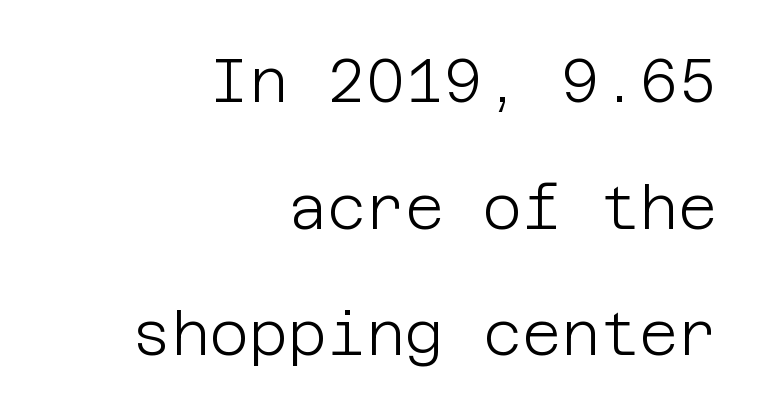
Q: Is the text bold? A: No.
Q: Is the text italic (slanted)? A: No, it is upright.
Q: Is the typeface a serif or a sans-serif typeface? A: Sans-serif.
Q: Is the text underlined? A: No.
Q: How is the paragraph aligned? A: Right-aligned.
Q: Is the spacing between letters normal or unusually wide? A: Normal.
Q: Is the spacing between lines tight, normal or loose? A: Loose.
Q: Width (condensed, normal, or wide)? A: Normal.
Q: Stroke contrast? A: Low.
Q: x-height? A: Large.
